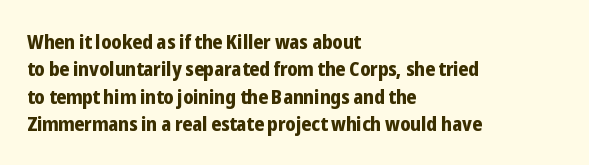
The image shows 20 px bold type, upright; set left-aligned, normal line spacing (1.37x), normal letter spacing, not underlined.
